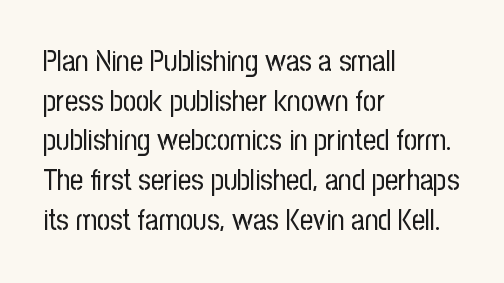
{"serif": "no", "italic": "no", "bold": "no", "weight": "regular", "width": "condensed", "stroke_contrast": "low", "x_height": "medium", "monospaced": "no", "underline": "no", "align": "left", "line_spacing": "normal", "line_spacing_ratio": 1.37, "letter_spacing": "normal", "letter_spacing_em": 0.0, "glyph_px": 29}
